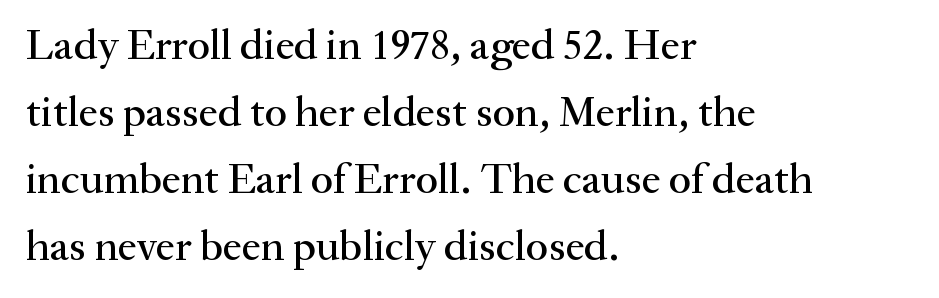
Q: Is the text italic (slanted)? A: No, it is upright.
Q: Is the typeface a serif or a sans-serif typeface? A: Serif.
Q: Is the text underlined? A: No.
Q: How is the paragraph aligned? A: Left-aligned.
Q: Is the spacing between letters normal or unusually wide? A: Normal.
Q: Is the spacing between lines tight, normal or loose? A: Normal.
Q: Width (condensed, normal, or wide)? A: Normal.
Q: Stroke contrast? A: Medium.
Q: x-height? A: Small.
Q: Monospaced? A: No.
